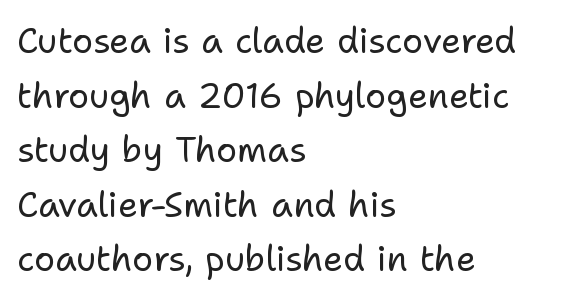
{"serif": "no", "italic": "no", "bold": "no", "weight": "regular", "width": "normal", "stroke_contrast": "low", "x_height": "medium", "monospaced": "no", "underline": "no", "align": "left", "line_spacing": "normal", "line_spacing_ratio": 1.56, "letter_spacing": "normal", "letter_spacing_em": 0.0, "glyph_px": 35}
